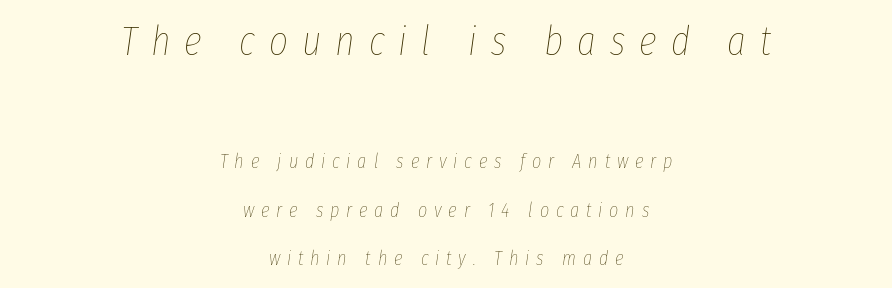
The image shows 41 px thin, condensed type, italic (leaning right); set centered, loose line spacing (2.44x), unusually wide letter spacing (+0.34 em), not underlined; the first (top) block is 2.05x larger; low stroke contrast and a medium x-height.
